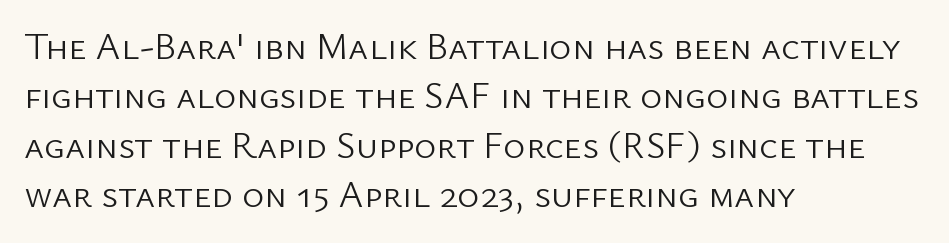
The vertical gap from one line to the next is medium. This reads as an unemphasized weight, regular at the heaviest. Is this a fixed-width face? No — the glyphs have proportional, varying widths. These lines keep a tight, regular rhythm from letter to letter. Does the type have serifs? No, each stem ends abruptly.
